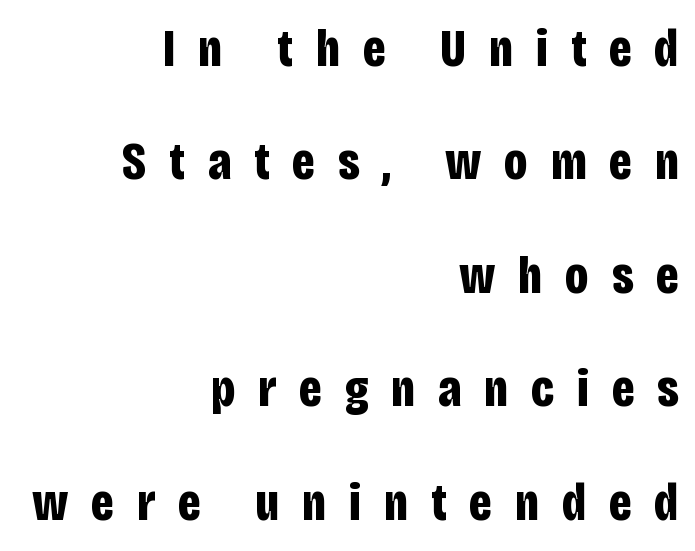
Q: Is the text bold? A: Yes.
Q: Is the text italic (slanted)? A: No, it is upright.
Q: Is the typeface a serif or a sans-serif typeface? A: Sans-serif.
Q: Is the text underlined? A: No.
Q: How is the paragraph aligned? A: Right-aligned.
Q: Is the spacing between letters normal or unusually wide? A: Unusually wide.
Q: Is the spacing between lines tight, normal or loose? A: Loose.
Q: Width (condensed, normal, or wide)? A: Condensed.
Q: Stroke contrast? A: Low.
Q: x-height? A: Large.
Q: Monospaced? A: No.
